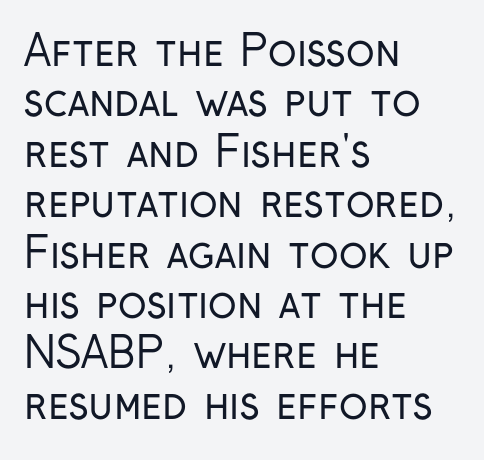
A typesetter would call this zero additional tracking. Letterform terminals end flat and unadorned throughout the passage. The passage shown is not underscored anywhere. This sample has the flowing, uneven cadence of proportional lettering. Caption: multi-line text, flush left, ragged right.
